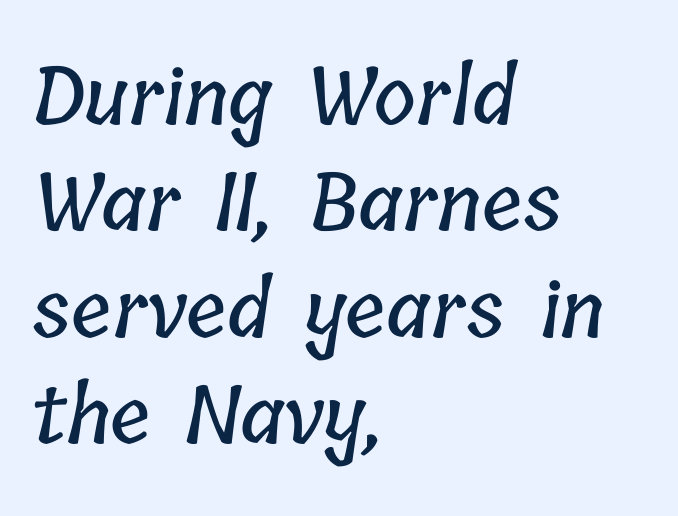
{"width": "condensed", "stroke_contrast": "low", "x_height": "medium", "monospaced": "no", "underline": "no", "align": "left", "line_spacing": "normal", "line_spacing_ratio": 1.33, "letter_spacing": "normal", "letter_spacing_em": 0.0, "glyph_px": 80}
